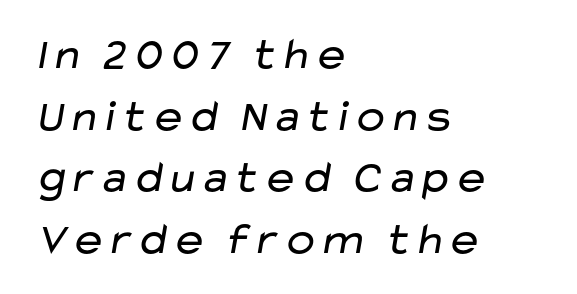
Q: Is the text bold? A: No.
Q: Is the typeface a serif or a sans-serif typeface? A: Sans-serif.
Q: Is the text underlined? A: No.
Q: How is the paragraph aligned? A: Left-aligned.
Q: Is the spacing between letters normal or unusually wide? A: Normal.
Q: Is the spacing between lines tight, normal or loose? A: Normal.
Q: Width (condensed, normal, or wide)? A: Wide.
Q: Stroke contrast? A: Low.
Q: x-height? A: Medium.
Q: Monospaced? A: No.
